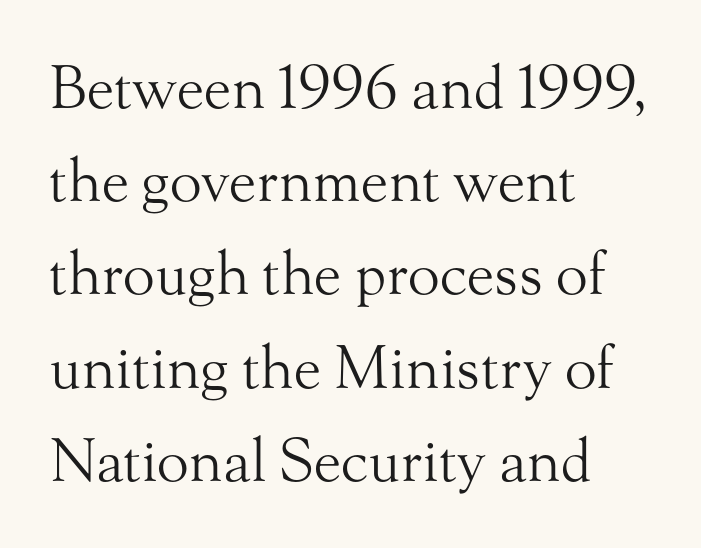
{"serif": "yes", "italic": "no", "bold": "no", "weight": "light", "width": "normal", "stroke_contrast": "medium", "x_height": "small", "monospaced": "no", "underline": "no", "align": "left", "line_spacing": "normal", "line_spacing_ratio": 1.58, "letter_spacing": "normal", "letter_spacing_em": 0.0, "glyph_px": 59}
